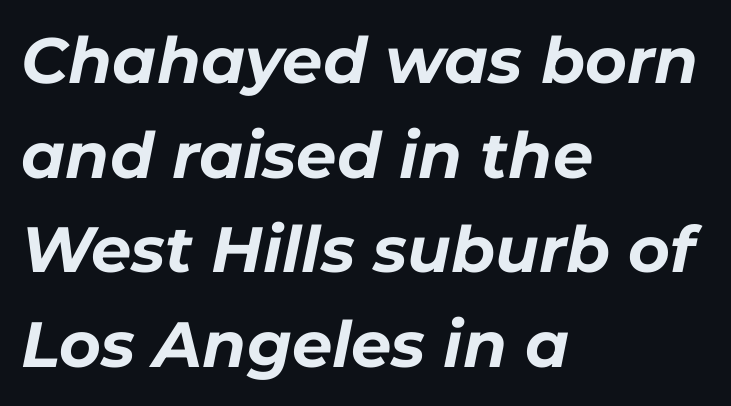
The image shows 64 px bold type, italic (leaning right); set left-aligned, normal line spacing (1.48x), normal letter spacing, not underlined; low stroke contrast and a medium x-height.
